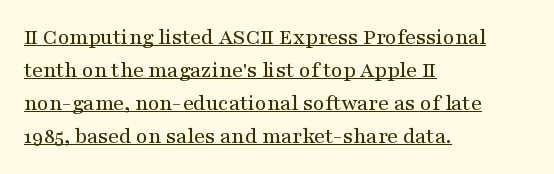
Q: Is the text italic (slanted)? A: No, it is upright.
Q: Is the text underlined? A: Yes.
Q: How is the paragraph aligned? A: Left-aligned.
Q: Is the spacing between letters normal or unusually wide? A: Normal.
Q: Is the spacing between lines tight, normal or loose? A: Normal.
